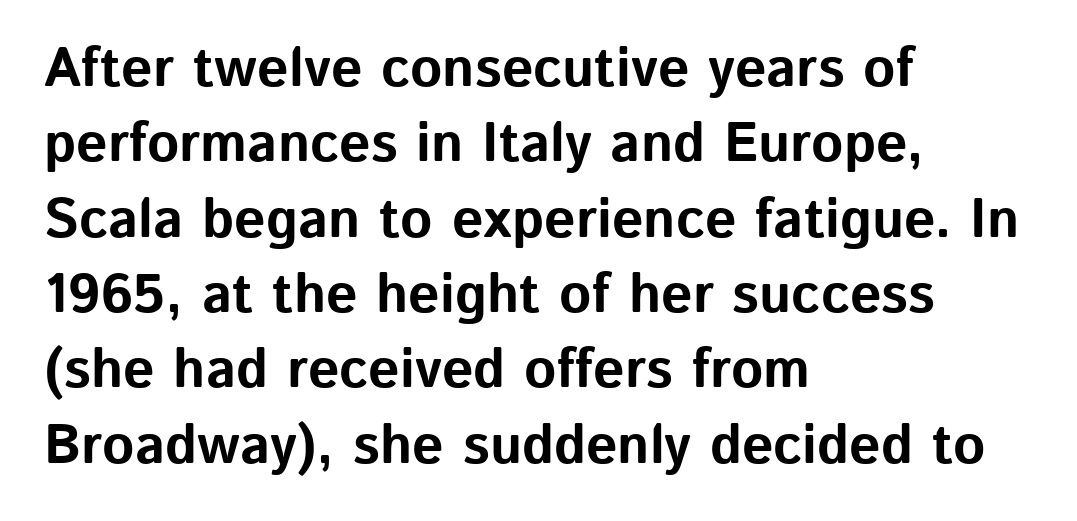
Line spacing here is normal. Rule under the text: the space is simply empty. Italic? Not at all — the glyphs are vertical. Is the letter spacing exaggerated? No — it looks like the ordinary default. The typesetter chose a ragged-right arrangement here.
